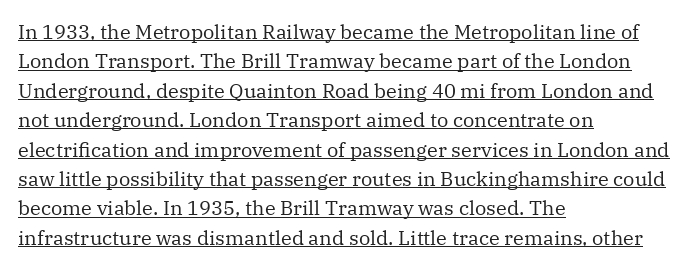
{"italic": "no", "bold": "no", "underline": "yes", "align": "left", "line_spacing": "normal", "line_spacing_ratio": 1.47, "letter_spacing": "normal", "letter_spacing_em": 0.0, "glyph_px": 20}
